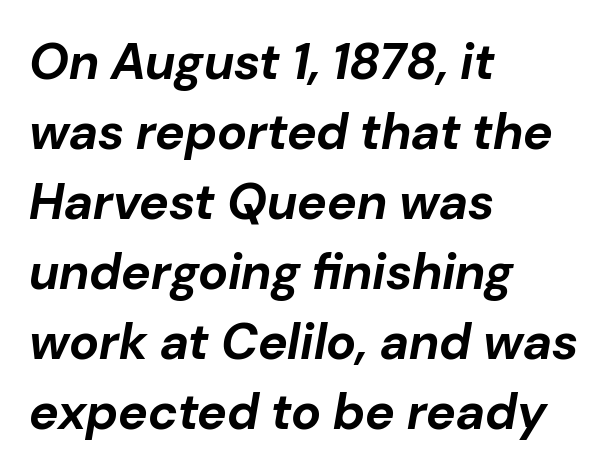
Q: Is the text bold? A: Yes.
Q: Is the text italic (slanted)? A: Yes, it leans right by about 10 degrees.
Q: Is the text underlined? A: No.
Q: How is the paragraph aligned? A: Left-aligned.
Q: Is the spacing between letters normal or unusually wide? A: Normal.
Q: Is the spacing between lines tight, normal or loose? A: Normal.
Q: Width (condensed, normal, or wide)? A: Normal.
Q: Stroke contrast? A: Low.
Q: x-height? A: Medium.
Q: Monospaced? A: No.
